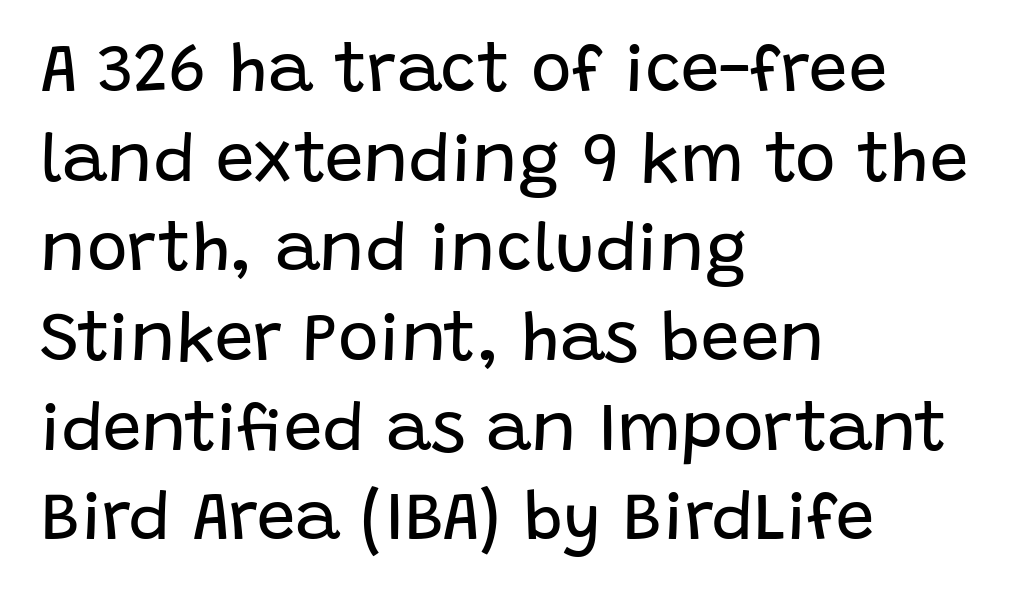
Q: Is the text bold? A: No.
Q: Is the text italic (slanted)? A: No, it is upright.
Q: Is the typeface a serif or a sans-serif typeface? A: Sans-serif.
Q: Is the text underlined? A: No.
Q: How is the paragraph aligned? A: Left-aligned.
Q: Is the spacing between letters normal or unusually wide? A: Normal.
Q: Is the spacing between lines tight, normal or loose? A: Normal.
Q: Width (condensed, normal, or wide)? A: Normal.
Q: Stroke contrast? A: Low.
Q: x-height? A: Large.
Q: Monospaced? A: No.
